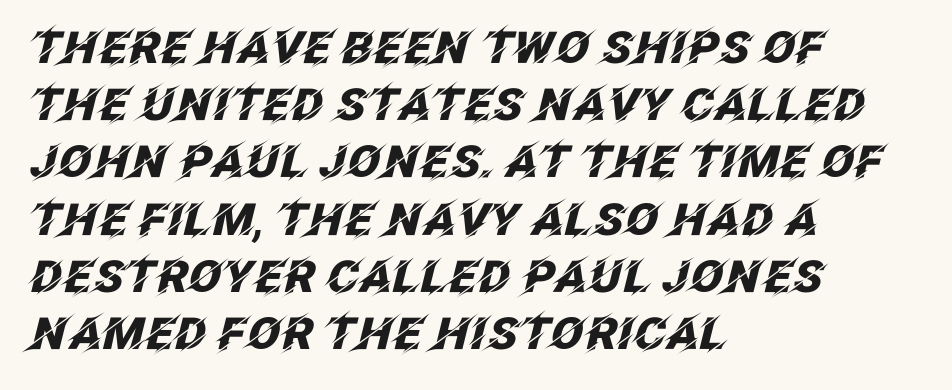
{"italic": "yes", "lean": "right", "slant_degrees": 12, "bold": "yes", "weight": "heavy", "width": "normal", "stroke_contrast": "low", "x_height": "large", "monospaced": "no", "underline": "no", "align": "left", "line_spacing": "normal", "line_spacing_ratio": 1.3, "letter_spacing": "normal", "letter_spacing_em": 0.0, "glyph_px": 44}
